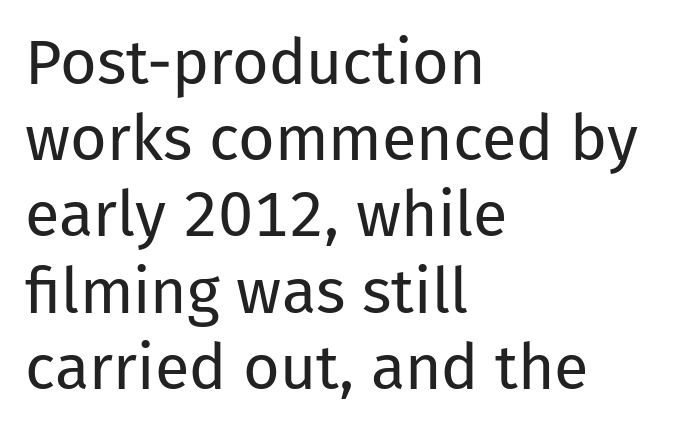
The image shows 63 px regular-weight sans-serif type, upright; set left-aligned, line spacing 1.21x, normal letter spacing, not underlined; low stroke contrast and a medium x-height.
